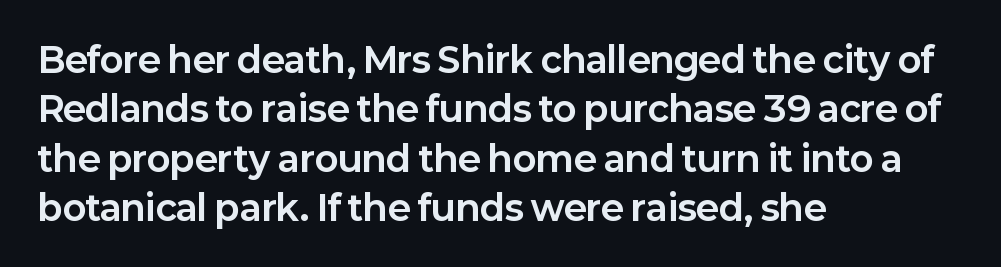
The image shows 35 px bold sans-serif type, upright; set left-aligned, normal line spacing (1.41x), normal letter spacing, not underlined; low stroke contrast and a medium x-height.
